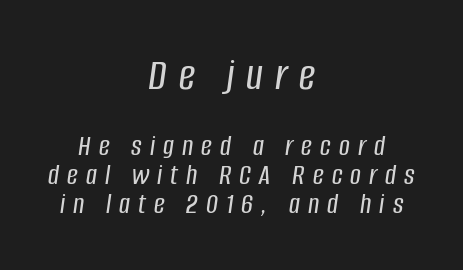
This sample uses an oblique cut, with every glyph tilted off the vertical. If you squint, the top block still reads clearly — it's the larger of the two. Descenders hang freely into open space. Do the characters align in a grid? No, the font is proportional. The lines in this sample share a center point and differ in where they start and stop.
